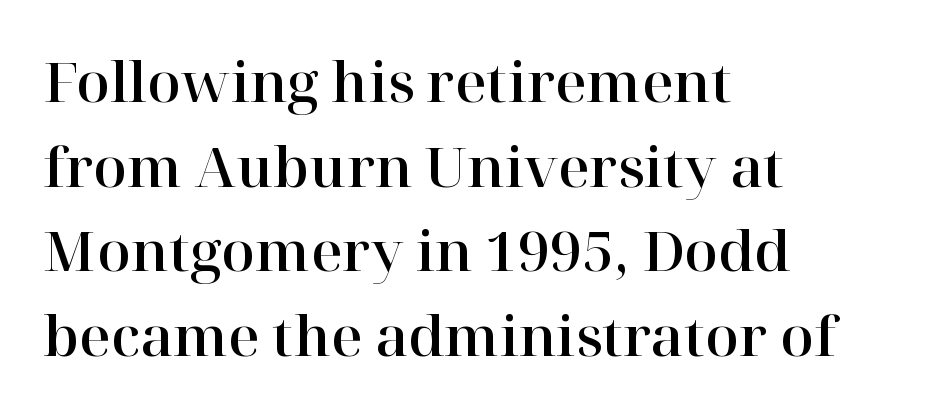
Q: Is the text italic (slanted)? A: No, it is upright.
Q: Is the typeface a serif or a sans-serif typeface? A: Serif.
Q: Is the text underlined? A: No.
Q: How is the paragraph aligned? A: Left-aligned.
Q: Is the spacing between letters normal or unusually wide? A: Normal.
Q: Is the spacing between lines tight, normal or loose? A: Normal.
Q: Width (condensed, normal, or wide)? A: Normal.
Q: Stroke contrast? A: High.
Q: x-height? A: Medium.
Q: Monospaced? A: No.
